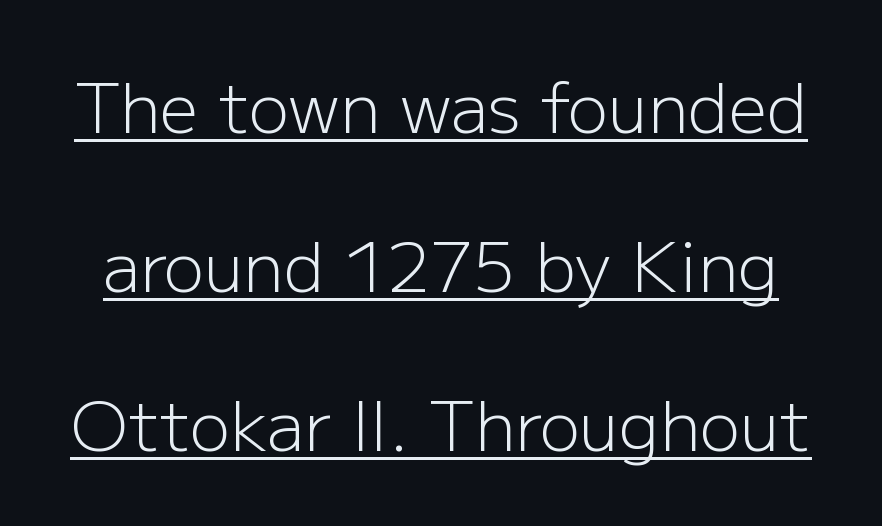
The image shows 68 px light sans-serif type, upright; set loose line spacing (2.34x), normal letter spacing, underlined; low stroke contrast and a medium x-height.
